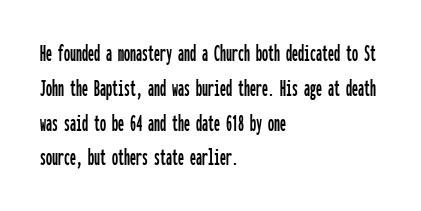
{"italic": "no", "underline": "no", "align": "left", "line_spacing": "normal", "line_spacing_ratio": 1.45, "letter_spacing": "normal", "letter_spacing_em": 0.0, "glyph_px": 24}
